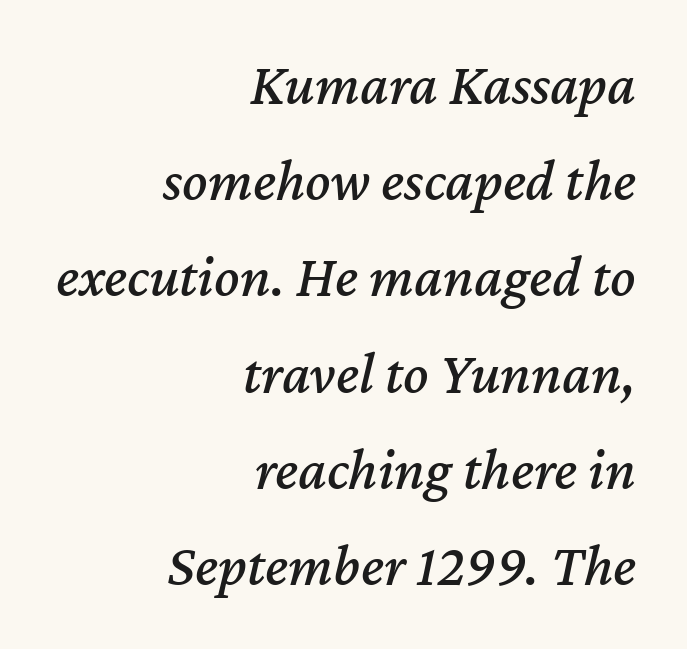
The image shows 59 px text type, italic (leaning right); set right-aligned, normal line spacing (1.63x), normal letter spacing, not underlined; medium stroke contrast and a medium x-height.
